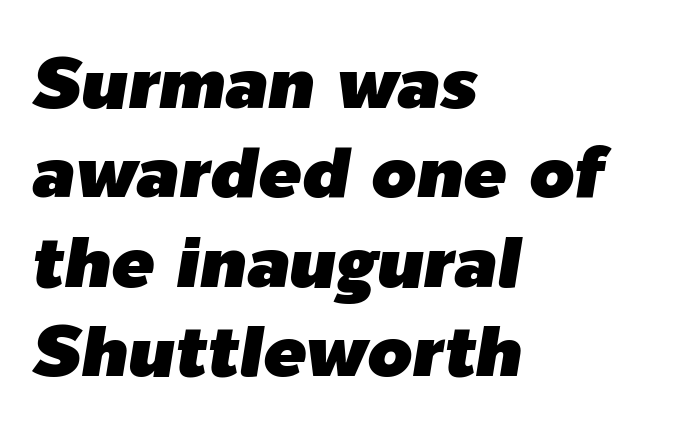
{"italic": "yes", "lean": "right", "slant_degrees": 9, "width": "normal", "stroke_contrast": "low", "x_height": "medium", "monospaced": "no", "underline": "no", "align": "left", "line_spacing_ratio": 1.24, "letter_spacing": "normal", "letter_spacing_em": 0.0, "glyph_px": 72}
